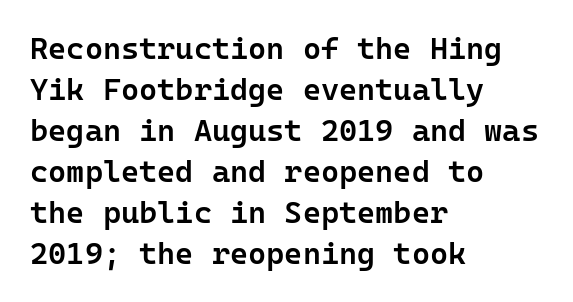
{"serif": "no", "italic": "no", "bold": "semi", "weight": "semibold", "width": "normal", "stroke_contrast": "low", "x_height": "medium", "monospaced": "yes", "underline": "no", "align": "left", "line_spacing": "normal", "line_spacing_ratio": 1.32, "letter_spacing": "normal", "letter_spacing_em": 0.0, "glyph_px": 31}
